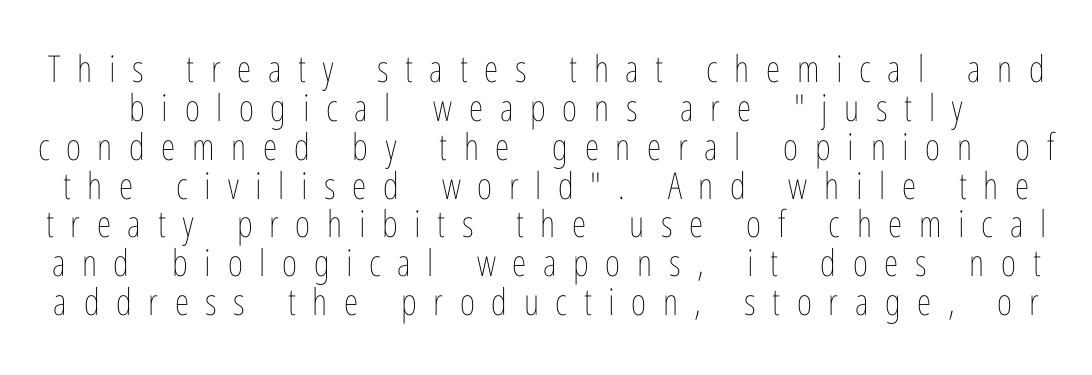
{"italic": "no", "bold": "no", "weight": "thin", "width": "condensed", "stroke_contrast": "low", "x_height": "medium", "monospaced": "no", "underline": "no", "line_spacing": "tight", "line_spacing_ratio": 1.05, "letter_spacing": "wide", "letter_spacing_em": 0.45, "glyph_px": 37}
